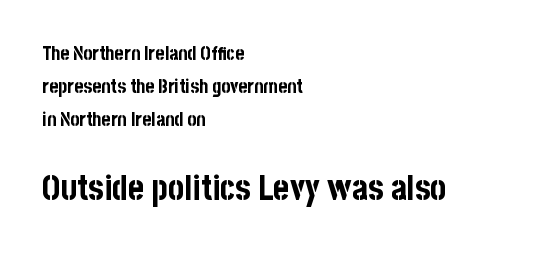
{"serif": "no", "italic": "no", "bold": "yes", "weight": "bold", "width": "condensed", "stroke_contrast": "low", "x_height": "large", "monospaced": "no", "underline": "no", "align": "left", "line_spacing_ratio": 1.73, "letter_spacing": "normal", "letter_spacing_em": 0.0, "larger_block": "second", "size_ratio": 1.79, "glyph_px": 34}
